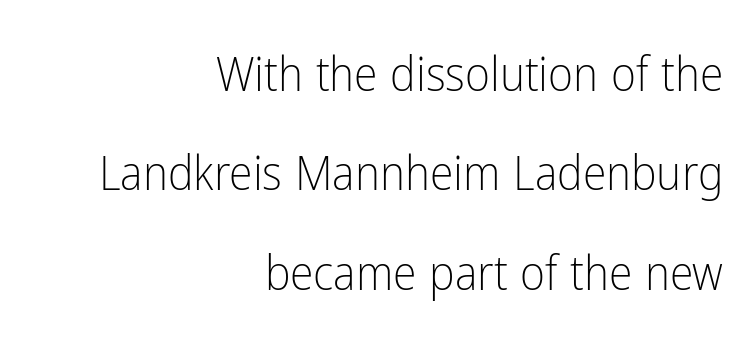
Unlike italic type, these characters show no tilt at all. Caption: face not bold, strokes unweighted. The space beneath each line is pristine and unruled. The passage is arranged like a letterhead date or caption credit — flush right. Is the letter spacing exaggerated? No — it looks like the ordinary default. Proportional: the letters do not fall into vertical columns.
